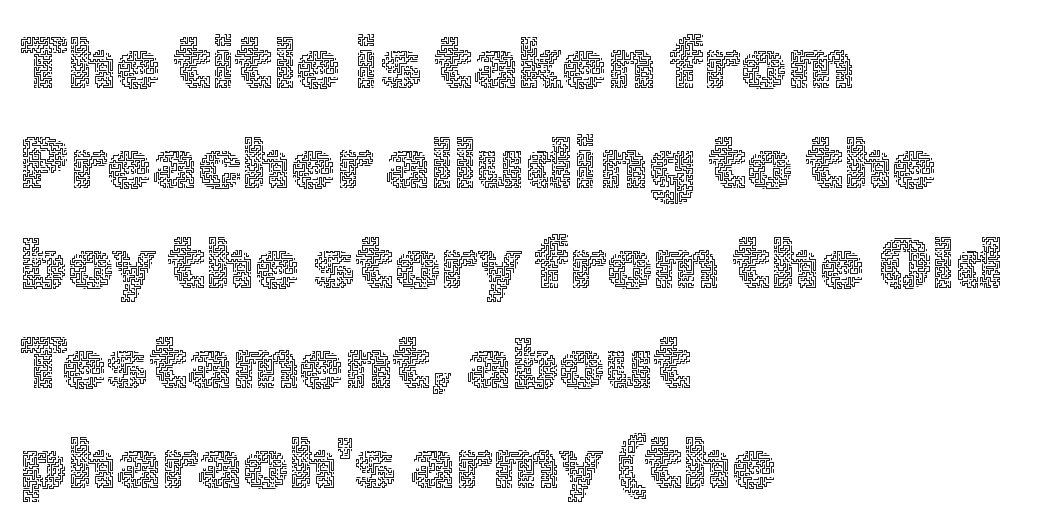
The passage shown is typed in a proportional face where columns would drift. Here the glyphs are tracked normally, forming tight word shapes. In terms of posture, this sample is upright. Does the leading feel generous? No, just average. Notice how the passage keeps a crisp vertical edge on the left only.
